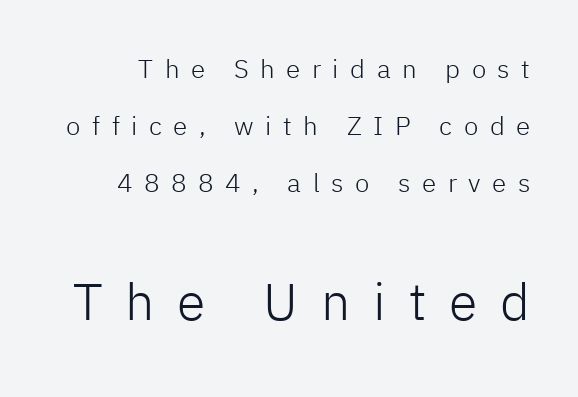
The image shows 52 px light sans-serif type, upright; set loose line spacing (2.2x), unusually wide letter spacing (+0.44 em), not underlined; the second (bottom) block is 2.0x larger; low stroke contrast and a medium x-height.
